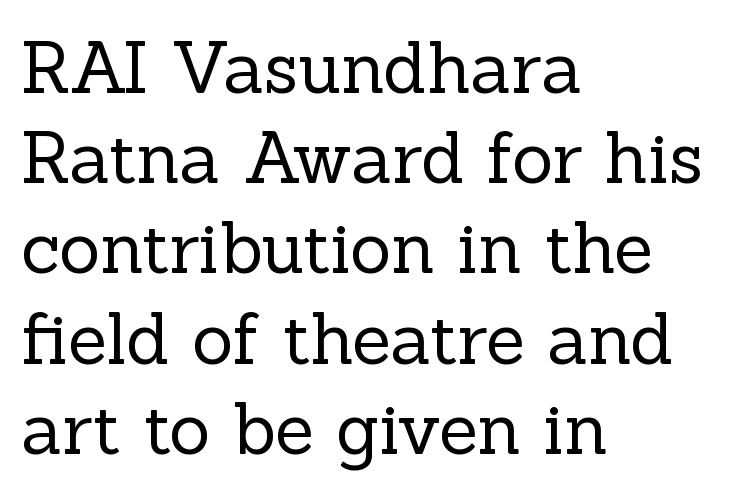
{"serif": "yes", "italic": "no", "bold": "no", "weight": "regular", "width": "normal", "x_height": "medium", "monospaced": "no", "underline": "no", "align": "left", "line_spacing": "normal", "line_spacing_ratio": 1.27, "letter_spacing": "normal", "letter_spacing_em": 0.0, "glyph_px": 71}
